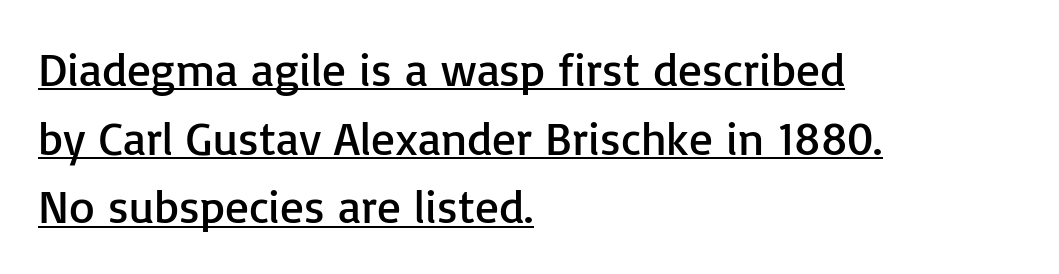
Q: Is the text bold? A: No.
Q: Is the text italic (slanted)? A: No, it is upright.
Q: Is the typeface a serif or a sans-serif typeface? A: Sans-serif.
Q: Is the text underlined? A: Yes.
Q: How is the paragraph aligned? A: Left-aligned.
Q: Is the spacing between letters normal or unusually wide? A: Normal.
Q: Is the spacing between lines tight, normal or loose? A: Normal.
Q: Width (condensed, normal, or wide)? A: Normal.
Q: Stroke contrast? A: Low.
Q: x-height? A: Medium.
Q: Monospaced? A: No.
